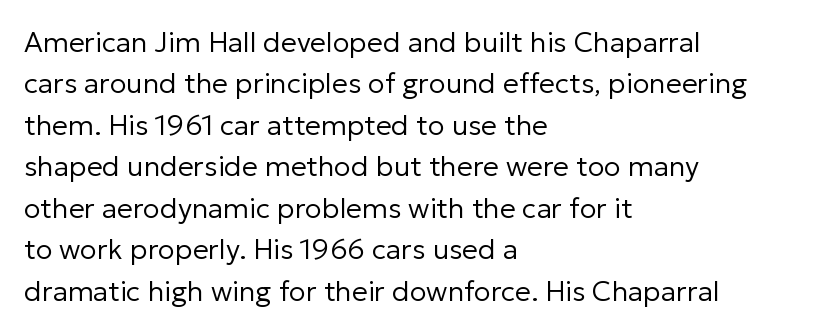
The image shows 28 px regular-weight sans-serif type, upright; set left-aligned, normal line spacing (1.48x), normal letter spacing, not underlined; low stroke contrast and a medium x-height.
